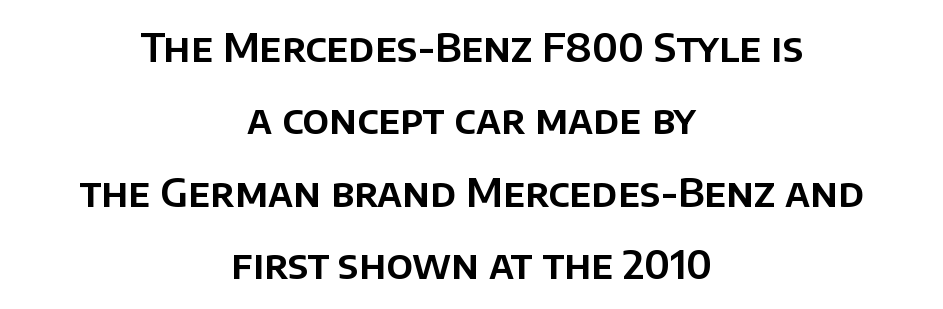
The passage shown is typeset with a sans-serif family. In terms of letterspacing, this is plain default setting. Varying glyph widths throughout — classic text-font behaviour. Horizontally, the lines are justified to the midpoint only. The typography opts for an upright posture over an oblique one.
